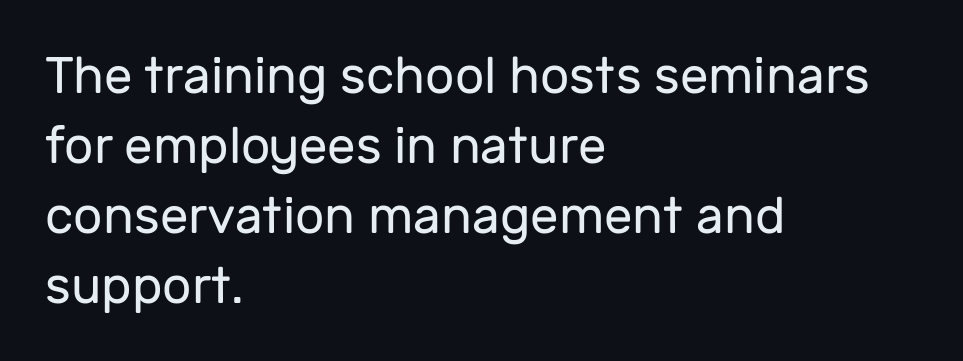
{"serif": "no", "italic": "no", "bold": "no", "weight": "regular", "width": "normal", "stroke_contrast": "low", "x_height": "medium", "monospaced": "no", "underline": "no", "align": "left", "line_spacing": "normal", "line_spacing_ratio": 1.37, "letter_spacing": "normal", "letter_spacing_em": 0.0, "glyph_px": 51}
